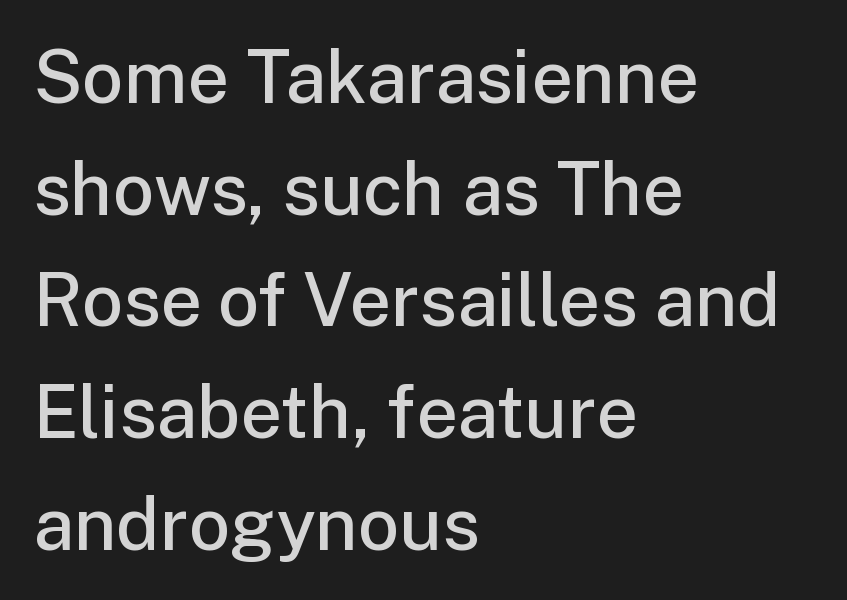
Q: Is the text bold? A: Semi-bold.
Q: Is the text italic (slanted)? A: No, it is upright.
Q: Is the typeface a serif or a sans-serif typeface? A: Sans-serif.
Q: Is the text underlined? A: No.
Q: How is the paragraph aligned? A: Left-aligned.
Q: Is the spacing between letters normal or unusually wide? A: Normal.
Q: Is the spacing between lines tight, normal or loose? A: Normal.
Q: Width (condensed, normal, or wide)? A: Normal.
Q: Stroke contrast? A: Low.
Q: x-height? A: Medium.
Q: Monospaced? A: No.
